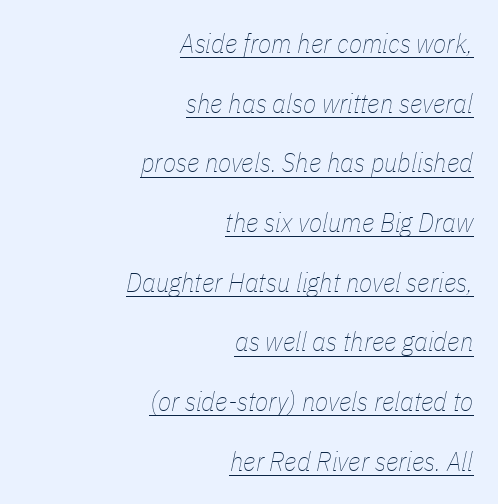
The rendering keeps characters at their native spacing. Glance below the letters and you will spot a drawn line. The passage is arranged like a letterhead date or caption credit — flush right. A great deal of white space separates one row of letters from the next. On a weight scale, this lands at 450 or below.
